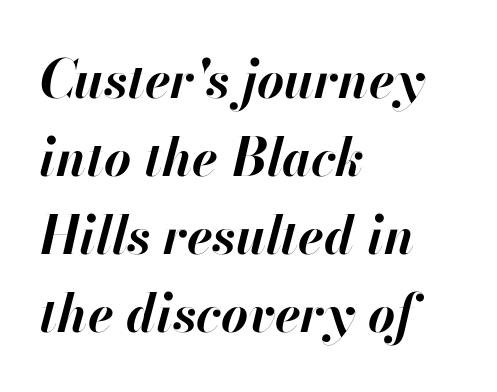
Q: Is the text bold? A: Yes.
Q: Is the text italic (slanted)? A: Yes, it leans right by about 13 degrees.
Q: Is the text underlined? A: No.
Q: How is the paragraph aligned? A: Left-aligned.
Q: Is the spacing between letters normal or unusually wide? A: Normal.
Q: Is the spacing between lines tight, normal or loose? A: Normal.
Q: Width (condensed, normal, or wide)? A: Normal.
Q: Stroke contrast? A: High.
Q: x-height? A: Small.
Q: Monospaced? A: No.
